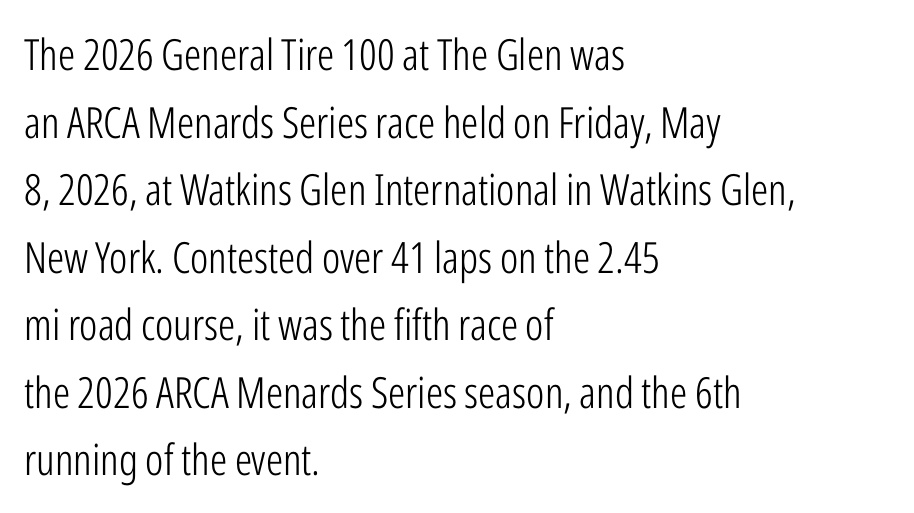
Q: Is the text bold? A: No.
Q: Is the text italic (slanted)? A: No, it is upright.
Q: Is the typeface a serif or a sans-serif typeface? A: Sans-serif.
Q: Is the text underlined? A: No.
Q: How is the paragraph aligned? A: Left-aligned.
Q: Is the spacing between letters normal or unusually wide? A: Normal.
Q: Is the spacing between lines tight, normal or loose? A: Normal.
Q: Width (condensed, normal, or wide)? A: Condensed.
Q: Stroke contrast? A: Low.
Q: x-height? A: Medium.
Q: Monospaced? A: No.
